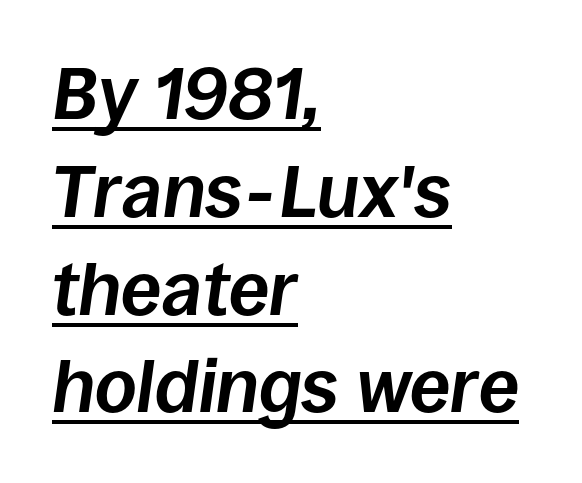
Each letter keeps its own natural width here, so spacing adapts to shape. A student would call this left alignment; a typographer would say flush left, rag right. These words are printed bold, with thick strokes throughout. Caption: lettering with a line underneath.
